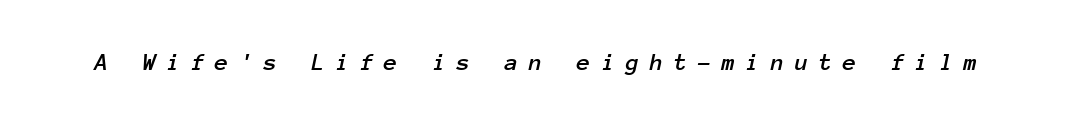
{"italic": "yes", "lean": "right", "slant_degrees": 12, "underline": "no", "letter_spacing": "wide", "letter_spacing_em": 0.42, "glyph_px": 25}
